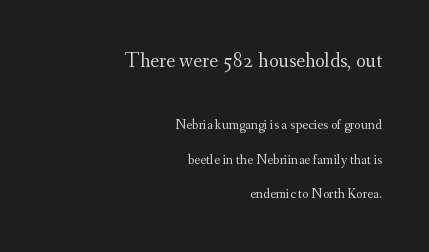
The paragraph has a hard right edge and a soft left edge. This is roman type, the default non-slanted kind. Caption: upper text group enlarged, lower text group reduced. The letterforms sit shoulder to shoulder at normal distance. This block would shrink considerably if given ordinary leading; it's expanded now.
